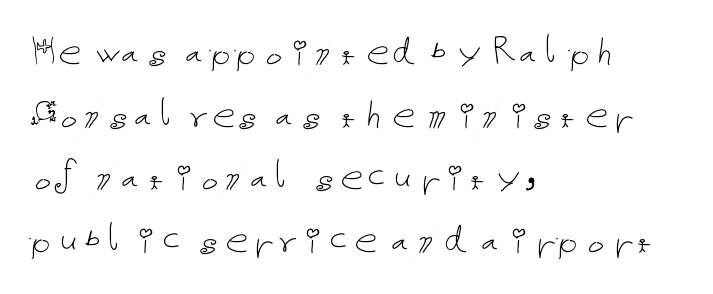
Q: Is the text bold? A: No.
Q: Is the text italic (slanted)? A: No, it is upright.
Q: Is the text underlined? A: No.
Q: How is the paragraph aligned? A: Left-aligned.
Q: Is the spacing between letters normal or unusually wide? A: Normal.
Q: Is the spacing between lines tight, normal or loose? A: Normal.
Q: Width (condensed, normal, or wide)? A: Normal.
Q: Stroke contrast? A: Low.
Q: x-height? A: Medium.
